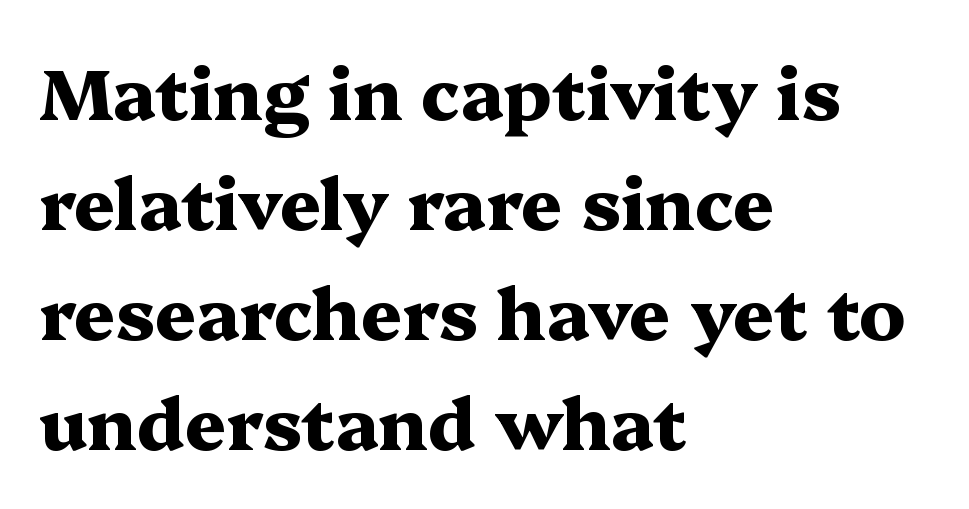
Q: Is the text bold? A: Yes.
Q: Is the text italic (slanted)? A: No, it is upright.
Q: Is the typeface a serif or a sans-serif typeface? A: Serif.
Q: Is the text underlined? A: No.
Q: How is the paragraph aligned? A: Left-aligned.
Q: Is the spacing between letters normal or unusually wide? A: Normal.
Q: Is the spacing between lines tight, normal or loose? A: Normal.
Q: Width (condensed, normal, or wide)? A: Wide.
Q: Stroke contrast? A: Medium.
Q: x-height? A: Medium.
Q: Monospaced? A: No.
